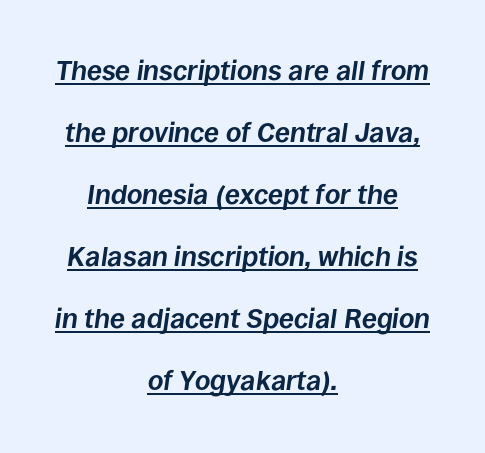
Q: Is the text bold? A: Yes.
Q: Is the text italic (slanted)? A: Yes, it leans right by about 8 degrees.
Q: Is the text underlined? A: Yes.
Q: How is the paragraph aligned? A: Centered.
Q: Is the spacing between letters normal or unusually wide? A: Normal.
Q: Is the spacing between lines tight, normal or loose? A: Loose.
